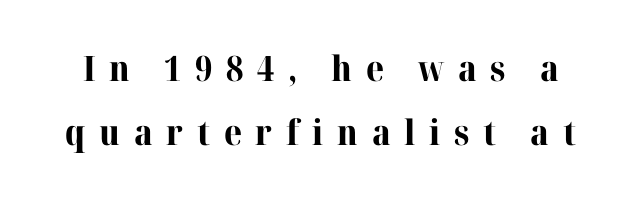
Q: Is the text bold? A: Yes.
Q: Is the text italic (slanted)? A: No, it is upright.
Q: Is the typeface a serif or a sans-serif typeface? A: Serif.
Q: Is the text underlined? A: No.
Q: Is the spacing between letters normal or unusually wide? A: Unusually wide.
Q: Width (condensed, normal, or wide)? A: Normal.
Q: Stroke contrast? A: High.
Q: x-height? A: Medium.
Q: Monospaced? A: No.
